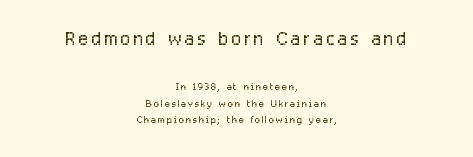
{"italic": "no", "bold": "no", "underline": "no", "align": "center", "line_spacing_ratio": 1.17, "larger_block": "first", "size_ratio": 1.86, "glyph_px": 26}
